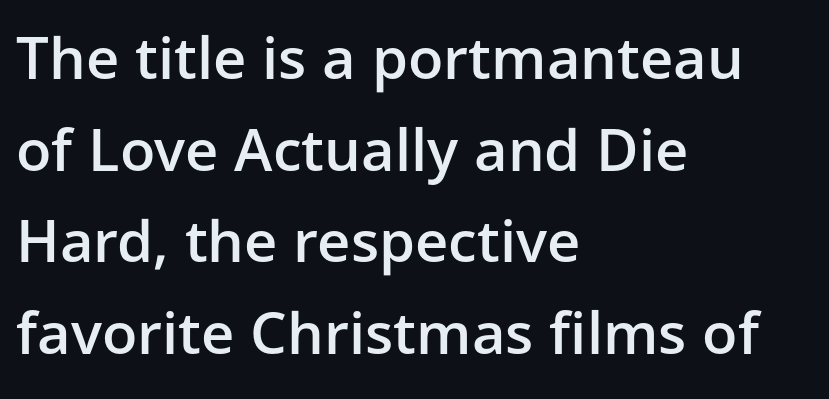
Q: Is the text bold? A: Semi-bold.
Q: Is the text italic (slanted)? A: No, it is upright.
Q: Is the typeface a serif or a sans-serif typeface? A: Sans-serif.
Q: Is the text underlined? A: No.
Q: How is the paragraph aligned? A: Left-aligned.
Q: Is the spacing between letters normal or unusually wide? A: Normal.
Q: Is the spacing between lines tight, normal or loose? A: Normal.
Q: Width (condensed, normal, or wide)? A: Normal.
Q: Stroke contrast? A: Low.
Q: x-height? A: Medium.
Q: Monospaced? A: No.
